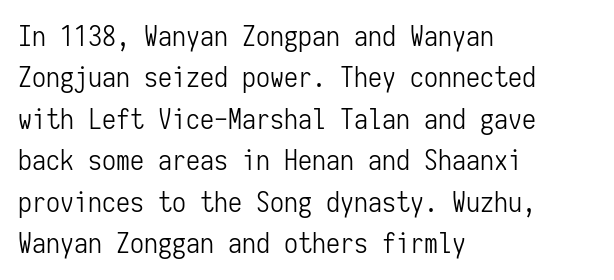
{"serif": "no", "italic": "no", "bold": "no", "weight": "light", "width": "condensed", "stroke_contrast": "low", "x_height": "medium", "monospaced": "yes", "underline": "no", "align": "left", "line_spacing": "normal", "line_spacing_ratio": 1.48, "letter_spacing": "normal", "letter_spacing_em": 0.0, "glyph_px": 28}
